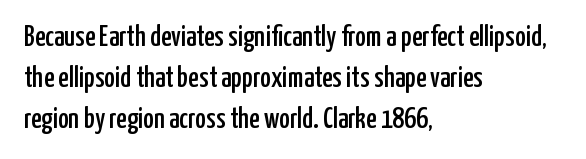
Is the block centered? No — it sits flush against the left margin. Letterform terminals end flat and unadorned throughout the passage. The space directly below the letters is spotless. This block has exactly the height ordinary leading produces. Compared with typical body copy, the letter spacing here is the same. No italicization has been applied; the sample stays upright.
